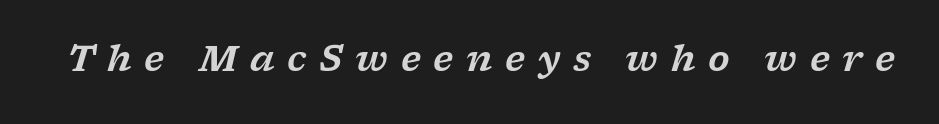
The image shows 35 px wide serif type, italic (leaning right); set unusually wide letter spacing (+0.36 em), not underlined; low stroke contrast and a medium x-height.
